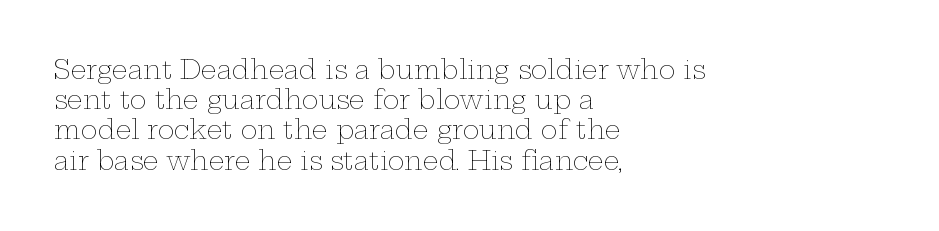
The image shows 25 px text type, upright; set left-aligned, line spacing 1.21x, normal letter spacing, not underlined.
